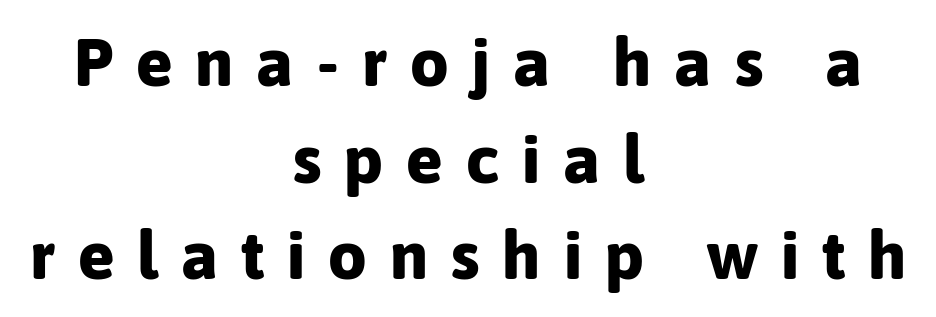
{"serif": "no", "italic": "no", "bold": "yes", "weight": "bold", "width": "normal", "stroke_contrast": "low", "x_height": "medium", "monospaced": "no", "underline": "no", "align": "center", "line_spacing": "normal", "line_spacing_ratio": 1.42, "letter_spacing": "wide", "letter_spacing_em": 0.34, "glyph_px": 68}
